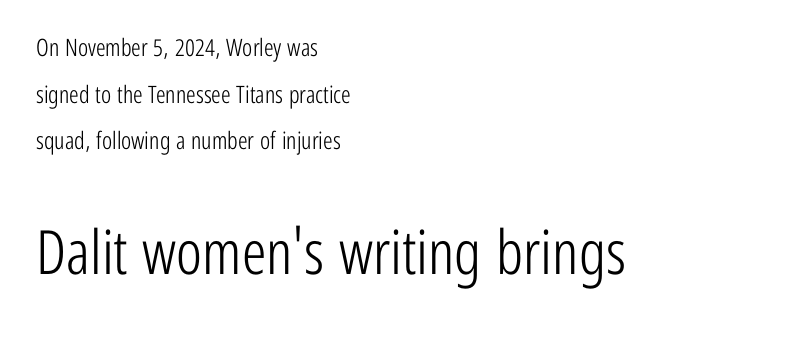
The characters display no serif detailing; their extremities are plain. The horizontal fit of the characters is conventional and even. Here the second block reads like a headline and the first like body copy. The setting favours the left margin, as ordinary paragraphs usually do. The letters advance in unequal steps, a hallmark of proportional type. This is the regular roman posture of the typeface.
